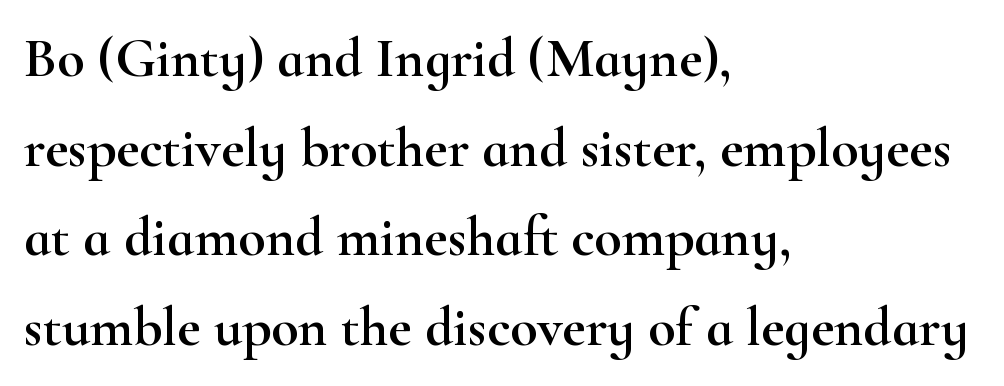
If you measured baseline to baseline, you'd find a middling distance. It's the straight-up-and-down kind of type. Proportional: the letters do not fall into vertical columns. Plain, unruled lines of type. These lines are composed in type with serifs.
